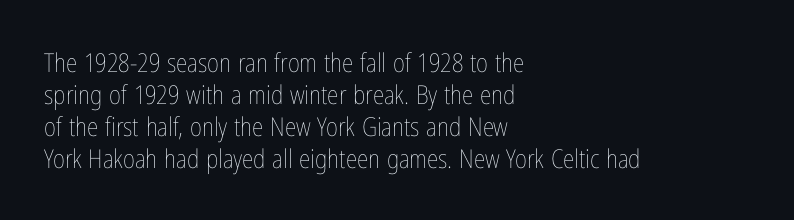
The image shows 26 px text type, upright; set left-aligned, line spacing 1.23x, normal letter spacing, not underlined.
